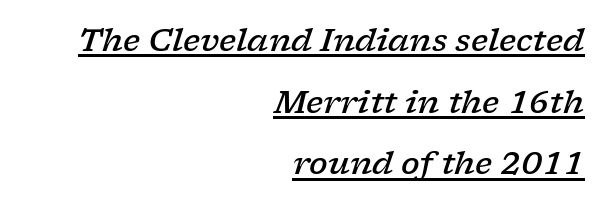
Set as a demibold, roughly 600 on the weight scale. Look at the tracking — it's just the regular setting, nothing added. Yep, that's italic — everything's leaning. Proportional: the letters do not fall into vertical columns. Leading: increased. The typesetter has applied underlining to the passage shown.
